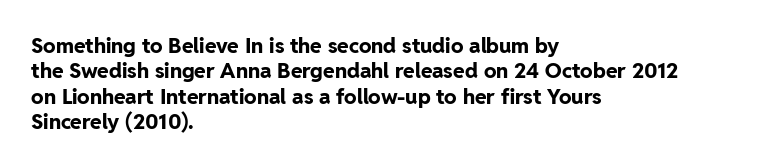
Q: Is the text bold? A: Yes.
Q: Is the text italic (slanted)? A: No, it is upright.
Q: Is the text underlined? A: No.
Q: How is the paragraph aligned? A: Left-aligned.
Q: Is the spacing between letters normal or unusually wide? A: Normal.
